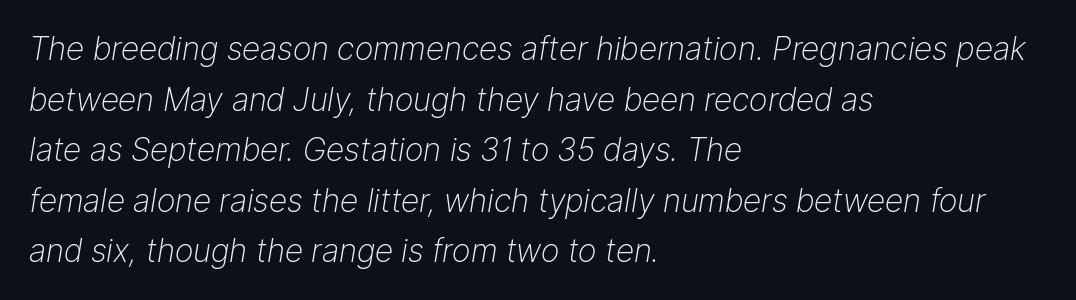
{"italic": "yes", "lean": "right", "slant_degrees": 9, "bold": "no", "weight": "light", "width": "normal", "stroke_contrast": "low", "x_height": "medium", "monospaced": "no", "underline": "no", "align": "left", "line_spacing": "normal", "line_spacing_ratio": 1.58, "letter_spacing": "normal", "letter_spacing_em": 0.0, "glyph_px": 32}
